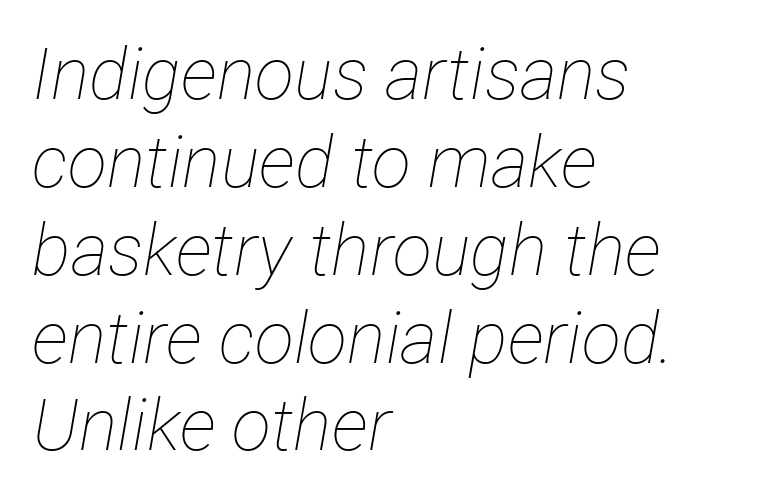
Short note: letters normally spaced. If you drew a line through each stem, it would be angled. Just letters on the line, the space beneath them empty. The rendering uses natural spacing where letterforms have individual widths. A student would call this left alignment; a typographer would say flush left, rag right.
